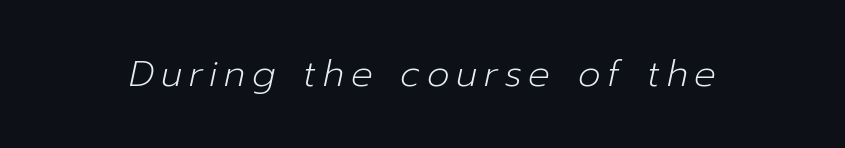
Emphasis-style slanted type is in use. Is this a fixed-width face? No — the glyphs have proportional, varying widths. Heaviness? Minimal to ordinary, like unemphasized prose. A bare baseline throughout the passage.
